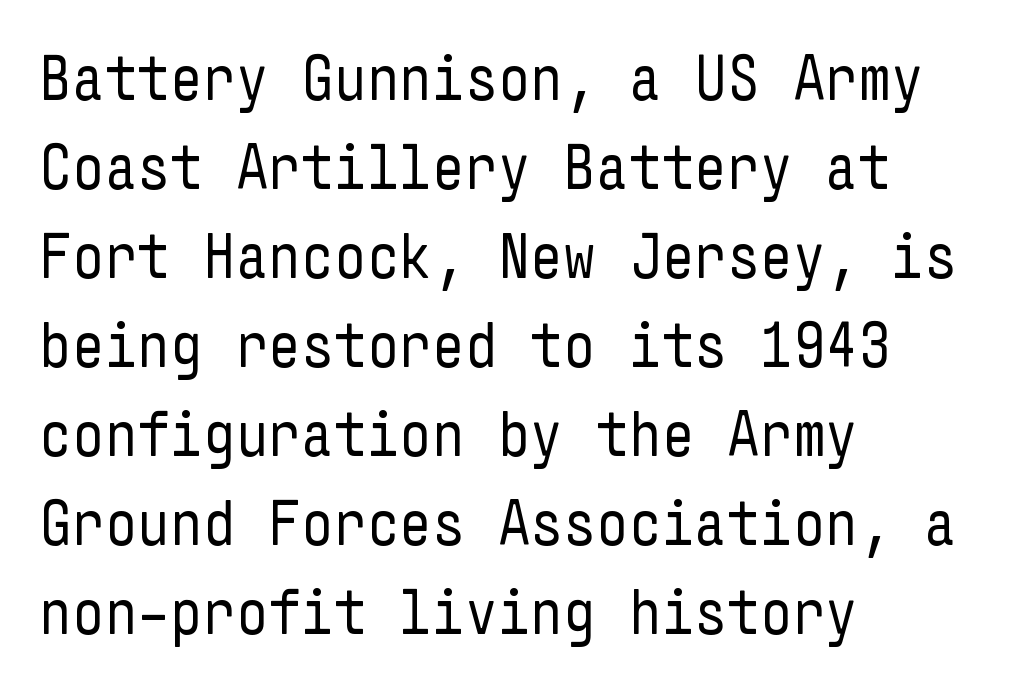
{"serif": "no", "italic": "no", "bold": "no", "weight": "regular", "width": "condensed", "stroke_contrast": "low", "x_height": "medium", "underline": "no", "align": "left", "line_spacing": "normal", "line_spacing_ratio": 1.39, "letter_spacing": "normal", "letter_spacing_em": 0.0, "glyph_px": 64}
